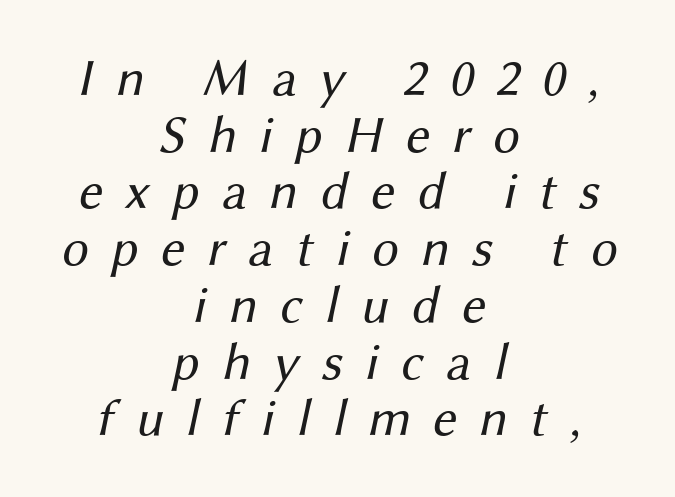
Q: Is the text bold? A: No.
Q: Is the typeface a serif or a sans-serif typeface? A: Sans-serif.
Q: Is the text underlined? A: No.
Q: How is the paragraph aligned? A: Centered.
Q: Is the spacing between letters normal or unusually wide? A: Unusually wide.
Q: Is the spacing between lines tight, normal or loose? A: Tight.
Q: Width (condensed, normal, or wide)? A: Normal.
Q: Stroke contrast? A: Medium.
Q: x-height? A: Medium.
Q: Monospaced? A: No.
